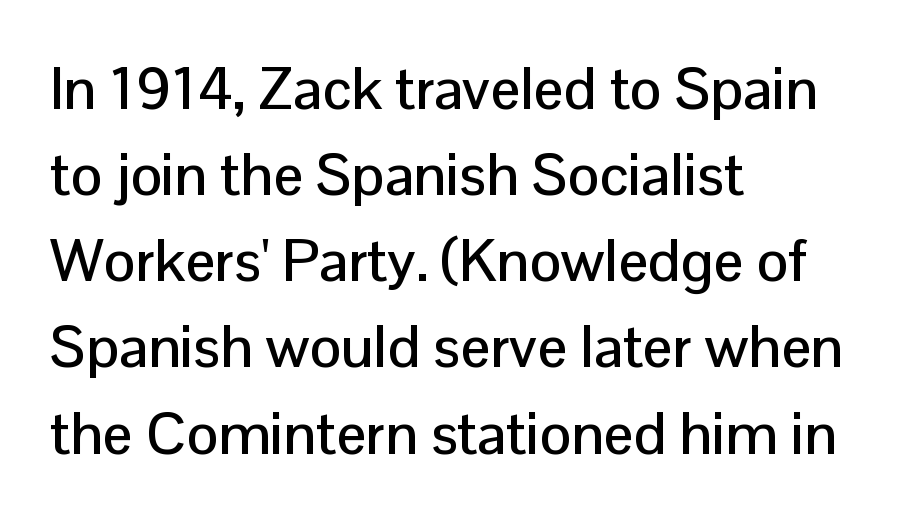
Q: Is the text italic (slanted)? A: No, it is upright.
Q: Is the typeface a serif or a sans-serif typeface? A: Sans-serif.
Q: Is the text underlined? A: No.
Q: How is the paragraph aligned? A: Left-aligned.
Q: Is the spacing between letters normal or unusually wide? A: Normal.
Q: Is the spacing between lines tight, normal or loose? A: Normal.
Q: Width (condensed, normal, or wide)? A: Normal.
Q: Stroke contrast? A: Low.
Q: x-height? A: Medium.
Q: Monospaced? A: No.
